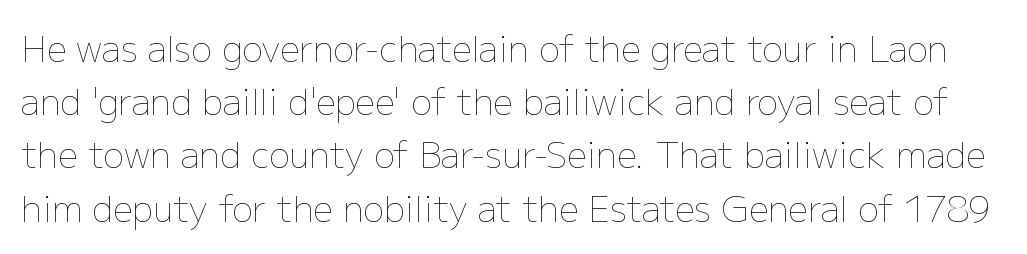
{"italic": "no", "bold": "no", "weight": "thin", "width": "normal", "stroke_contrast": "low", "x_height": "medium", "monospaced": "no", "underline": "no", "line_spacing": "normal", "line_spacing_ratio": 1.52, "letter_spacing": "normal", "letter_spacing_em": 0.0, "glyph_px": 35}
